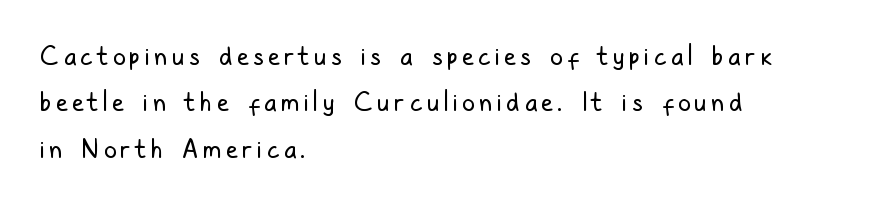
The letterforms sit at book weight or below. A clean baseline with only descenders dipping below it. A roman cut, with each character standing at attention. This sample is left-justified, so line endings fall wherever the words run out.
